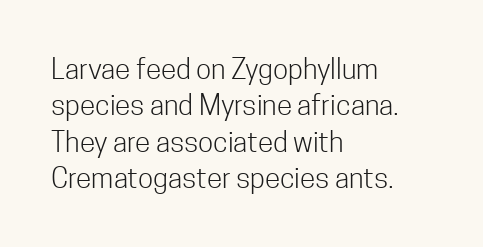
{"serif": "no", "italic": "no", "bold": "no", "weight": "light", "width": "condensed", "stroke_contrast": "low", "x_height": "medium", "monospaced": "no", "underline": "no", "align": "left", "line_spacing": "normal", "line_spacing_ratio": 1.3, "letter_spacing": "normal", "letter_spacing_em": 0.0, "glyph_px": 28}
